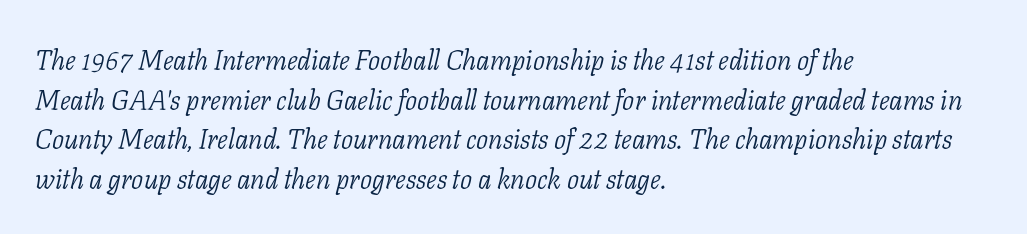
The leading is moderate, giving the passage an even texture. The typeface has the unassuming heft of standard copy or less. The letters sit at their default tracking, neither squeezed nor spread. Descender tails drop into unmarked territory.
